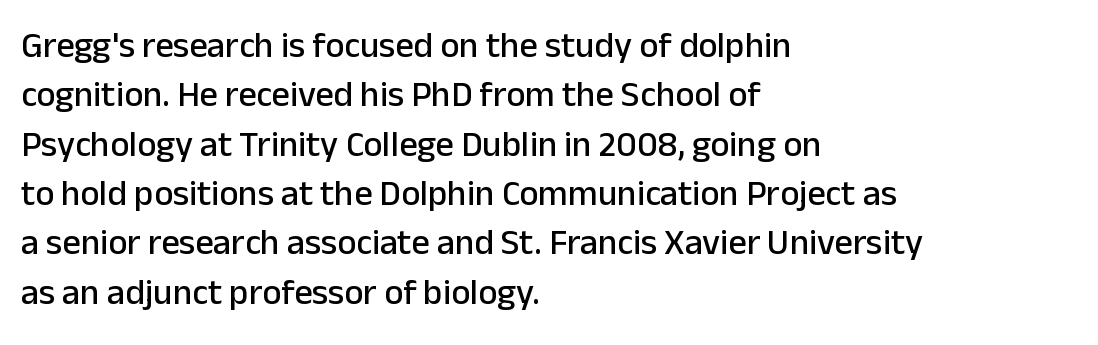
The image shows 36 px sans-serif type, upright; set left-aligned, normal line spacing (1.37x), normal letter spacing, not underlined; low stroke contrast and a medium x-height.
